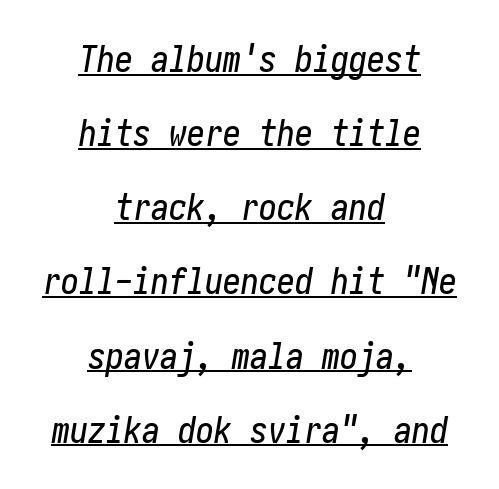
{"italic": "yes", "lean": "right", "slant_degrees": 10, "width": "condensed", "stroke_contrast": "low", "x_height": "medium", "underline": "yes", "align": "center", "line_spacing": "loose", "line_spacing_ratio": 2.06, "letter_spacing": "normal", "letter_spacing_em": 0.0, "glyph_px": 36}
